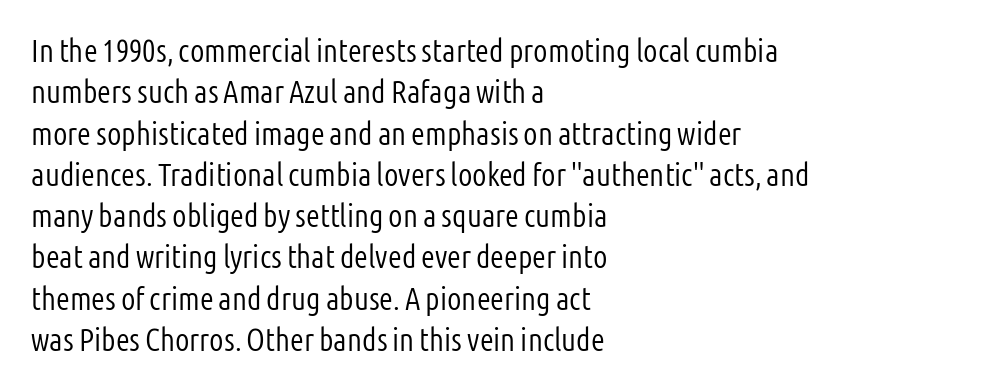
{"serif": "no", "italic": "no", "bold": "no", "weight": "light", "width": "condensed", "stroke_contrast": "low", "x_height": "medium", "monospaced": "no", "underline": "no", "align": "left", "line_spacing": "normal", "line_spacing_ratio": 1.29, "letter_spacing": "normal", "letter_spacing_em": 0.0, "glyph_px": 32}
